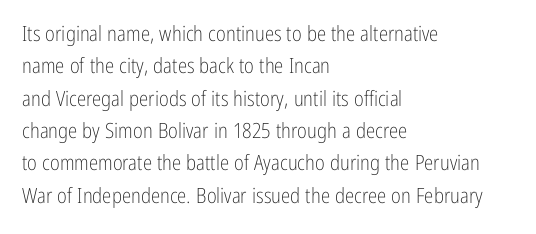
{"italic": "no", "bold": "no", "underline": "no", "align": "left", "line_spacing": "normal", "line_spacing_ratio": 1.54, "letter_spacing": "normal", "letter_spacing_em": 0.0, "glyph_px": 21}
